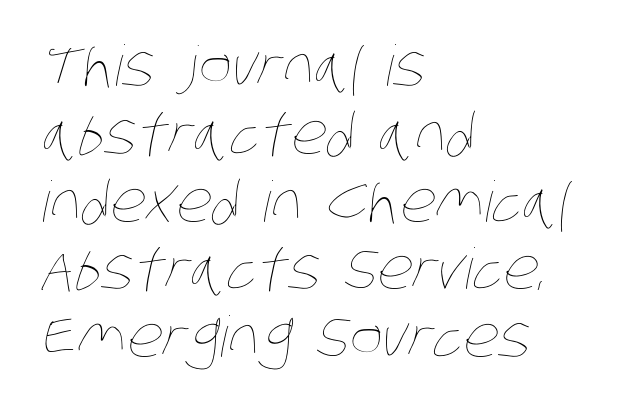
{"bold": "no", "weight": "thin", "width": "condensed", "stroke_contrast": "low", "x_height": "large", "monospaced": "no", "underline": "no", "align": "left", "line_spacing_ratio": 1.21, "letter_spacing": "normal", "letter_spacing_em": 0.0, "glyph_px": 56}
